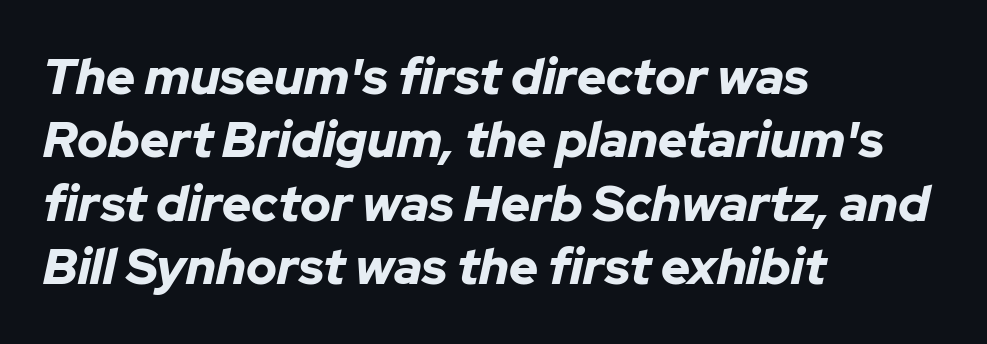
Proportional: the letters do not fall into vertical columns. Alignment: flush left. The gap between lines stays unmarked. It's the slanting kind of type. What weight is shown? A full bold with thick strokes. Compared with typical paragraphs, the rows here are spaced about the same.
